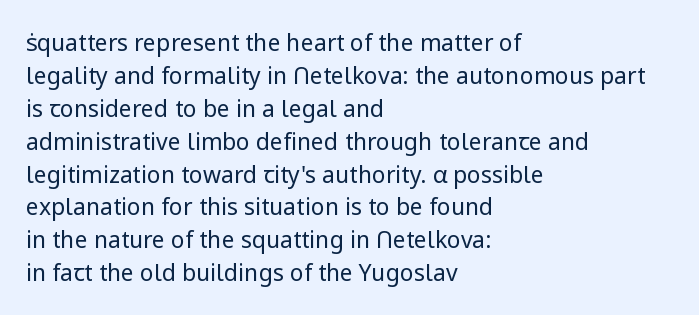
Q: Is the text bold? A: No.
Q: Is the text italic (slanted)? A: No, it is upright.
Q: Is the text underlined? A: No.
Q: How is the paragraph aligned? A: Left-aligned.
Q: Is the spacing between letters normal or unusually wide? A: Normal.
Q: Is the spacing between lines tight, normal or loose? A: Normal.
